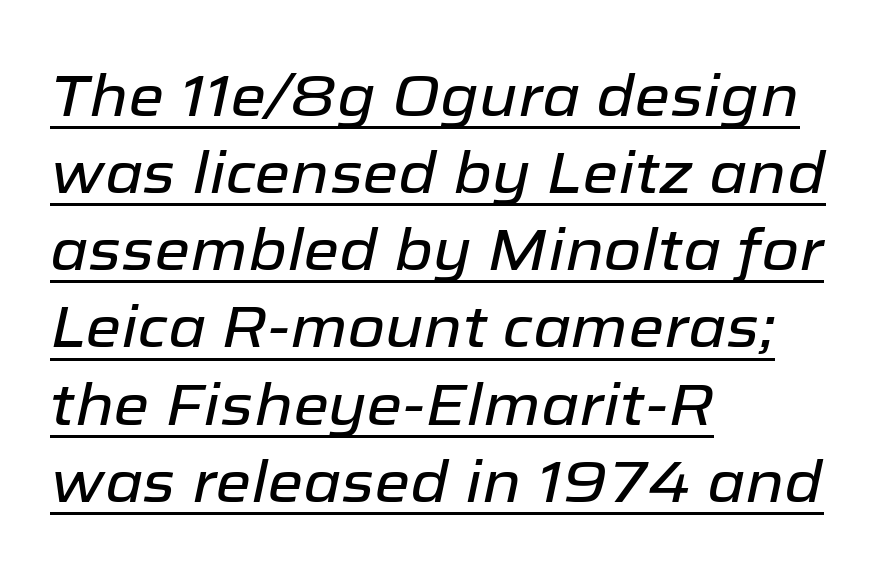
Q: Is the text italic (slanted)? A: Yes, it leans right by about 12 degrees.
Q: Is the text underlined? A: Yes.
Q: How is the paragraph aligned? A: Left-aligned.
Q: Is the spacing between letters normal or unusually wide? A: Normal.
Q: Is the spacing between lines tight, normal or loose? A: Normal.
Q: Width (condensed, normal, or wide)? A: Normal.
Q: Stroke contrast? A: Low.
Q: x-height? A: Medium.
Q: Monospaced? A: No.
